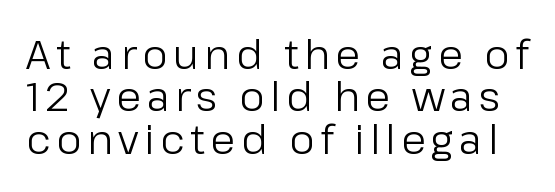
{"serif": "no", "italic": "no", "bold": "no", "weight": "regular", "width": "normal", "stroke_contrast": "low", "x_height": "medium", "monospaced": "no", "underline": "no", "line_spacing": "tight", "line_spacing_ratio": 1.06, "glyph_px": 40}
